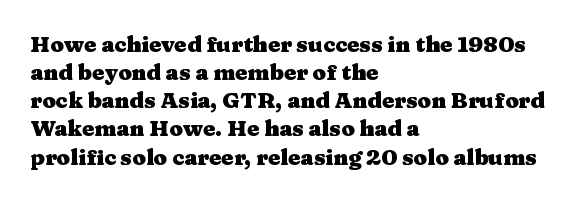
The passage is arranged the way most books set body copy — flush left. No word sits above an underline. Nobody touched the tracking dial on this one. Stroke thickness is high; the sample reads as a true bold.
